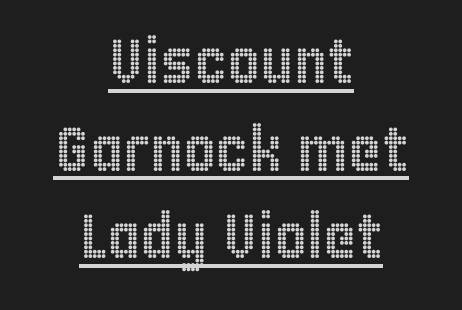
{"italic": "no", "width": "condensed", "x_height": "large", "monospaced": "no", "underline": "yes", "align": "center", "line_spacing": "normal", "line_spacing_ratio": 1.39, "letter_spacing": "normal", "letter_spacing_em": 0.0, "glyph_px": 63}
